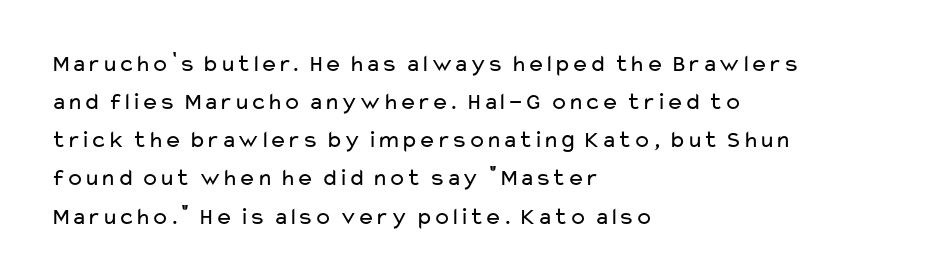
Is there much room between lines? A standard amount, neither cramped nor airy. A roman cut, with each character standing at attention. How are the letters spaced? Ordinarily, with no added tracking. This rendering features lettering with no underline. The paragraph shown leans on its left margin. The weight tops out at a normal text grade.
